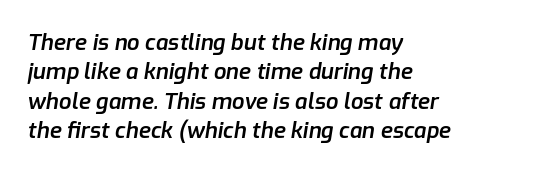
The image shows 22 px text type, italic (leaning right); set left-aligned, normal line spacing (1.33x), normal letter spacing, not underlined.
